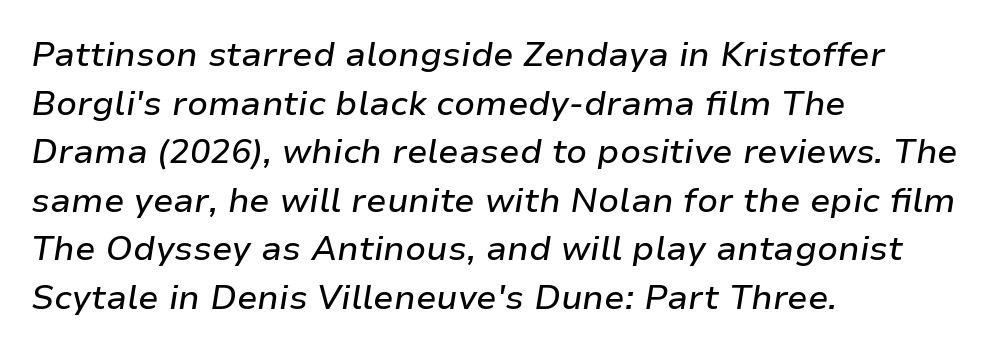
{"italic": "yes", "lean": "right", "slant_degrees": 9, "width": "normal", "stroke_contrast": "low", "x_height": "medium", "monospaced": "no", "underline": "no", "align": "left", "line_spacing": "normal", "line_spacing_ratio": 1.43, "letter_spacing": "normal", "letter_spacing_em": 0.0, "glyph_px": 34}
